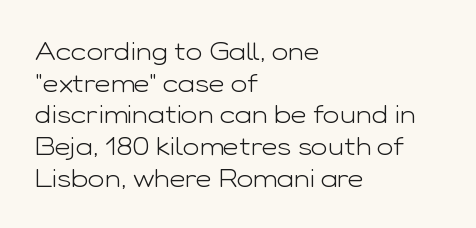
The characters are drawn with everyday or finer stroke widths. The string is rendered with underlining switched off. Leading matches the norm, producing a regular column. This sample uses plain, unmodified letter spacing.
